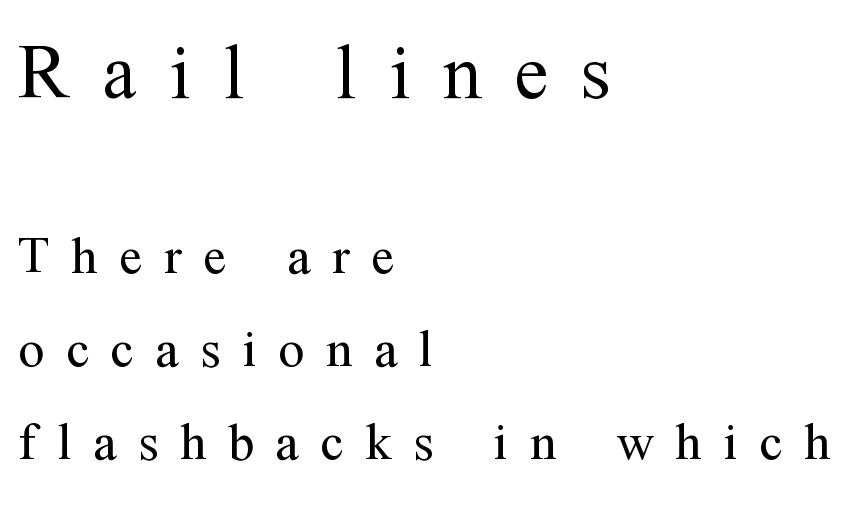
Q: Is the text bold? A: No.
Q: Is the text italic (slanted)? A: No, it is upright.
Q: Is the typeface a serif or a sans-serif typeface? A: Serif.
Q: Is the text underlined? A: No.
Q: How is the paragraph aligned? A: Left-aligned.
Q: Is the spacing between letters normal or unusually wide? A: Unusually wide.
Q: Which block of text is set in a larger size, the first (top) or the second (bottom)? A: The first (top) one.
Q: Width (condensed, normal, or wide)? A: Normal.
Q: Stroke contrast? A: Medium.
Q: x-height? A: Medium.
Q: Monospaced? A: No.
